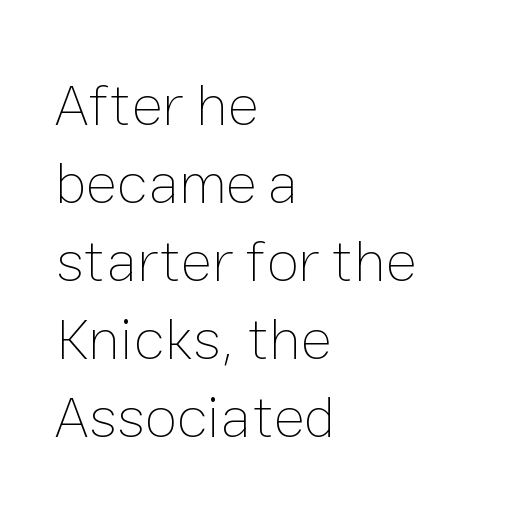
{"italic": "no", "bold": "no", "weight": "thin", "width": "normal", "stroke_contrast": "low", "x_height": "medium", "monospaced": "no", "underline": "no", "align": "left", "line_spacing": "normal", "line_spacing_ratio": 1.32, "letter_spacing": "normal", "letter_spacing_em": 0.0, "glyph_px": 59}
